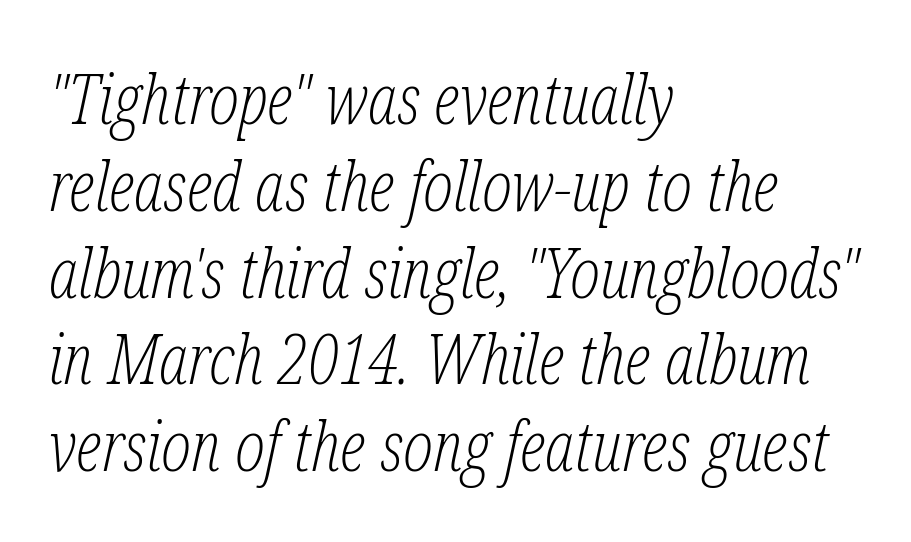
Q: Is the text bold? A: No.
Q: Is the text italic (slanted)? A: Yes, it leans right by about 12 degrees.
Q: Is the typeface a serif or a sans-serif typeface? A: Serif.
Q: Is the text underlined? A: No.
Q: How is the paragraph aligned? A: Left-aligned.
Q: Is the spacing between letters normal or unusually wide? A: Normal.
Q: Width (condensed, normal, or wide)? A: Condensed.
Q: Stroke contrast? A: Low.
Q: x-height? A: Medium.
Q: Monospaced? A: No.
